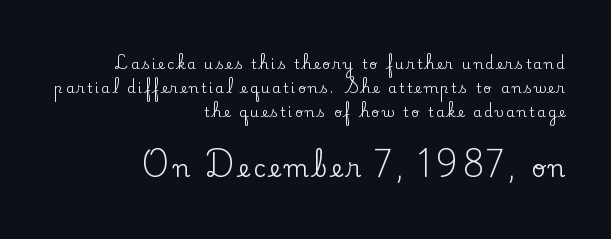
{"italic": "no", "underline": "no", "align": "right", "line_spacing_ratio": 1.73, "larger_block": "second", "size_ratio": 1.71, "glyph_px": 24}
